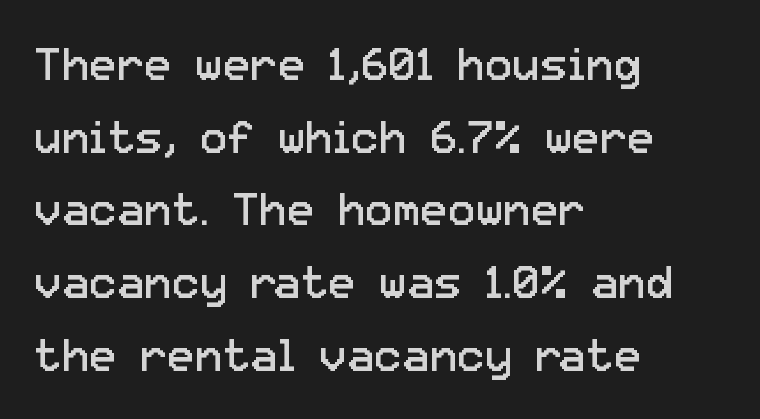
{"serif": "no", "italic": "no", "bold": "no", "weight": "regular", "width": "normal", "stroke_contrast": "low", "x_height": "medium", "monospaced": "no", "underline": "no", "align": "left", "line_spacing": "normal", "line_spacing_ratio": 1.58, "letter_spacing": "normal", "letter_spacing_em": 0.0, "glyph_px": 46}
